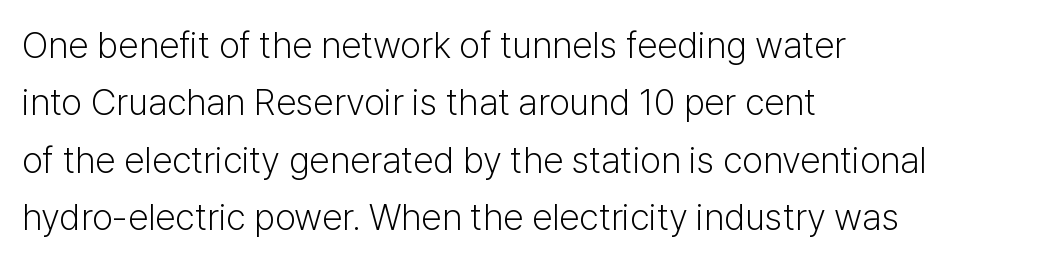
The image shows 37 px light sans-serif type, upright; set left-aligned, normal line spacing (1.55x), normal letter spacing, not underlined; low stroke contrast and a medium x-height.
